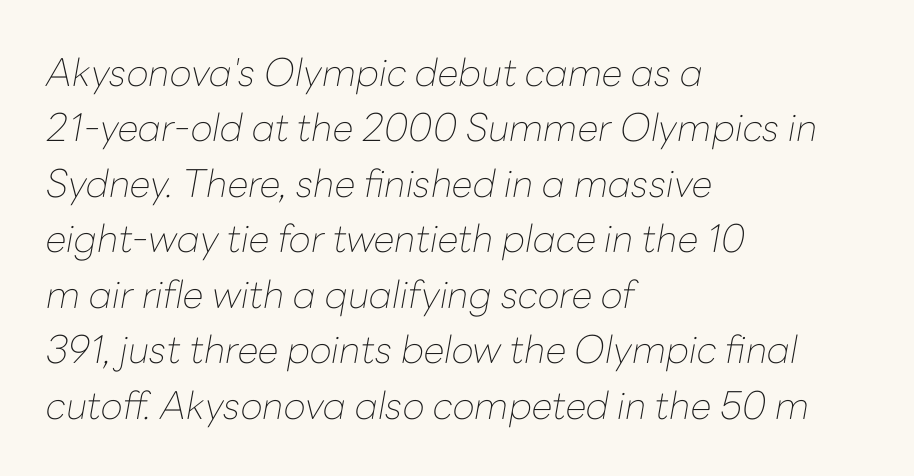
The image shows 38 px thin type, italic (leaning right); set left-aligned, normal line spacing (1.46x), normal letter spacing, not underlined; low stroke contrast and a medium x-height.
